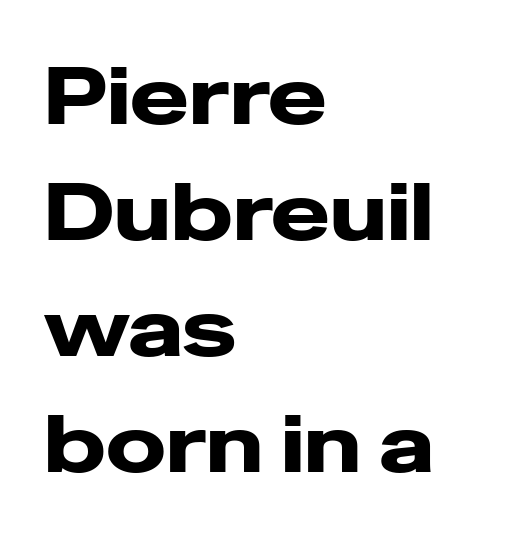
The image shows 79 px heavy, wide sans-serif type, upright; set left-aligned, normal line spacing (1.47x), normal letter spacing, not underlined; low stroke contrast and a medium x-height.
